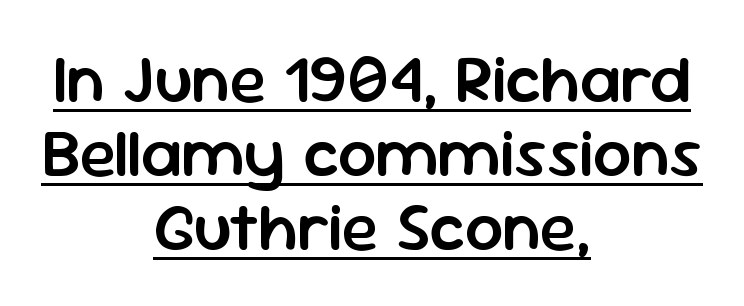
{"serif": "no", "italic": "no", "bold": "semi", "weight": "semibold", "width": "normal", "stroke_contrast": "low", "x_height": "medium", "monospaced": "no", "underline": "yes", "align": "center", "line_spacing": "tight", "line_spacing_ratio": 1.09, "letter_spacing": "normal", "letter_spacing_em": 0.0, "glyph_px": 68}
